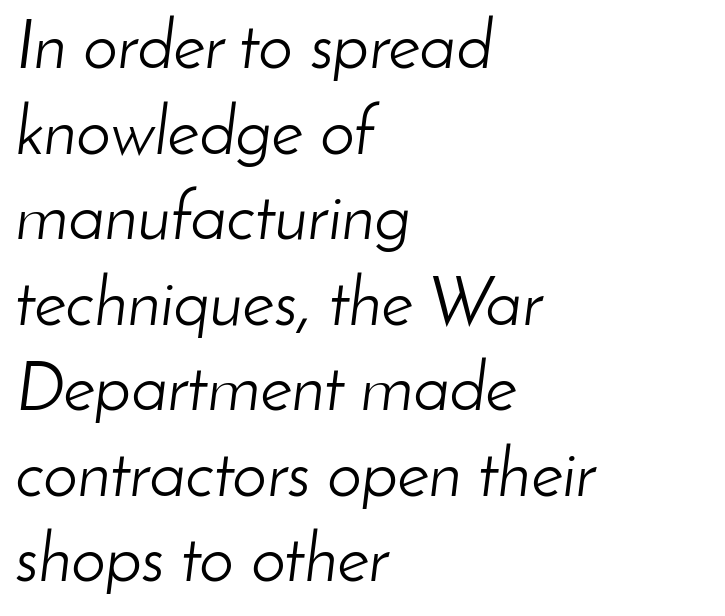
Q: Is the text bold? A: No.
Q: Is the text italic (slanted)? A: Yes, it leans right by about 8 degrees.
Q: Is the text underlined? A: No.
Q: How is the paragraph aligned? A: Left-aligned.
Q: Is the spacing between letters normal or unusually wide? A: Normal.
Q: Width (condensed, normal, or wide)? A: Normal.
Q: Stroke contrast? A: Low.
Q: x-height? A: Small.
Q: Monospaced? A: No.
